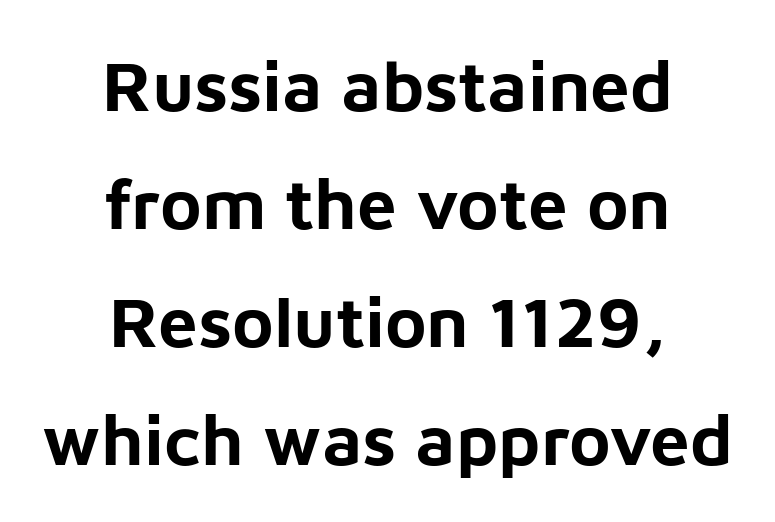
Does the weight exceed regular? Yes, all the way to bold. Grotesque or geometric, the face here clearly has no serifs. The glyphs are unaccompanied by any horizontal stroke below them. These lines are rendered in a variable-pitch font.
